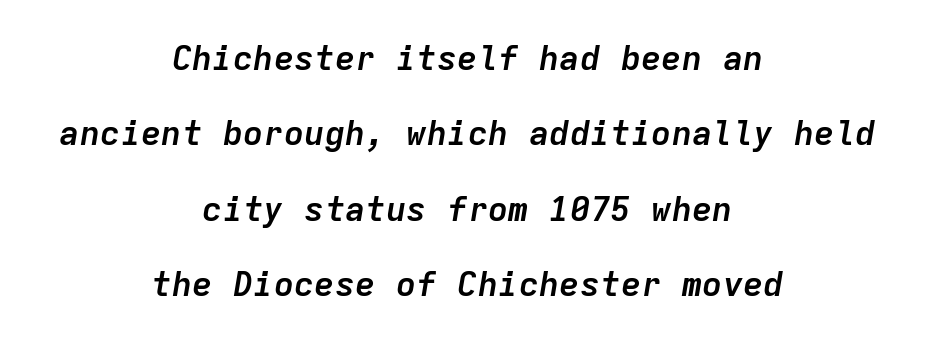
The image shows 34 px semibold type, italic (leaning right), monospaced; set centered, loose line spacing (2.22x), normal letter spacing, not underlined; low stroke contrast and a medium x-height.
